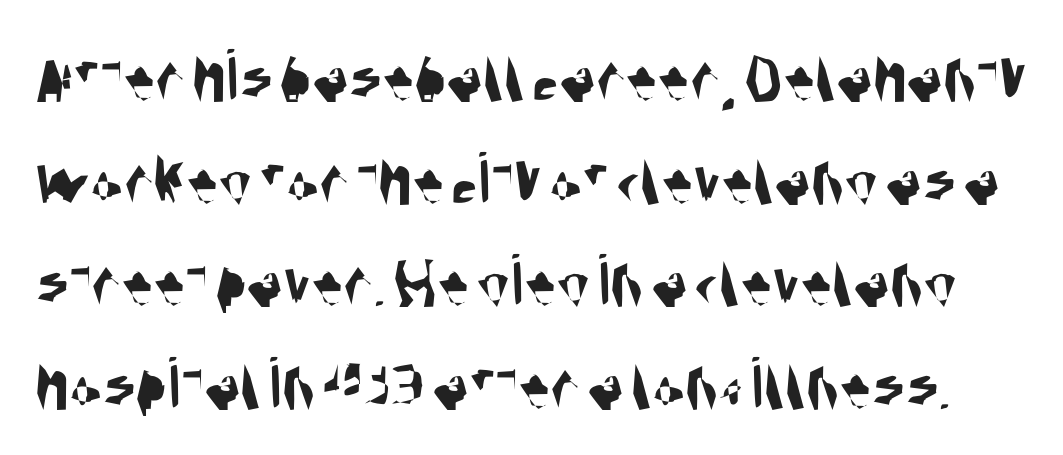
The passage shown has conventional tracking throughout. A typesetter would call this proportional, since set widths differ per character. What kind of face is this? One without serifs — a sans. Descenders hang freely into open space. Evenly set lines give the paragraph a standard silhouette.
